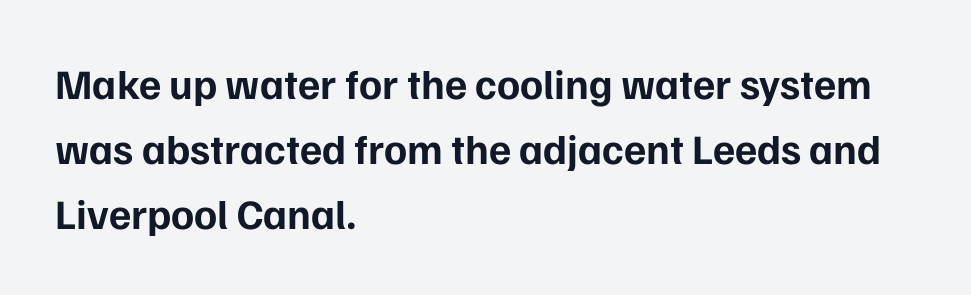
The image shows 42 px bold sans-serif type, upright; set left-aligned, normal line spacing (1.55x), normal letter spacing, not underlined; low stroke contrast and a medium x-height.
